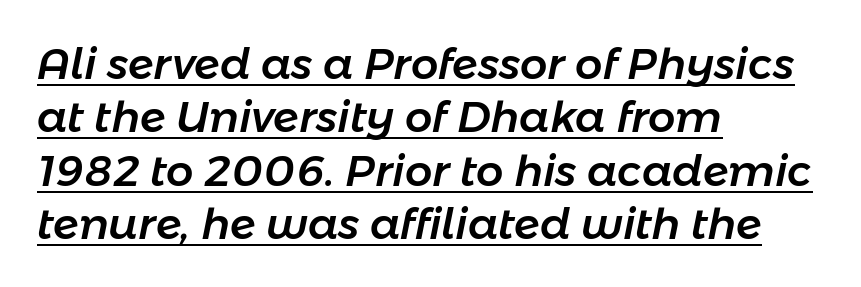
The image shows 43 px text type, italic (leaning right); set left-aligned, line spacing 1.24x, normal letter spacing, underlined; low stroke contrast and a medium x-height.
